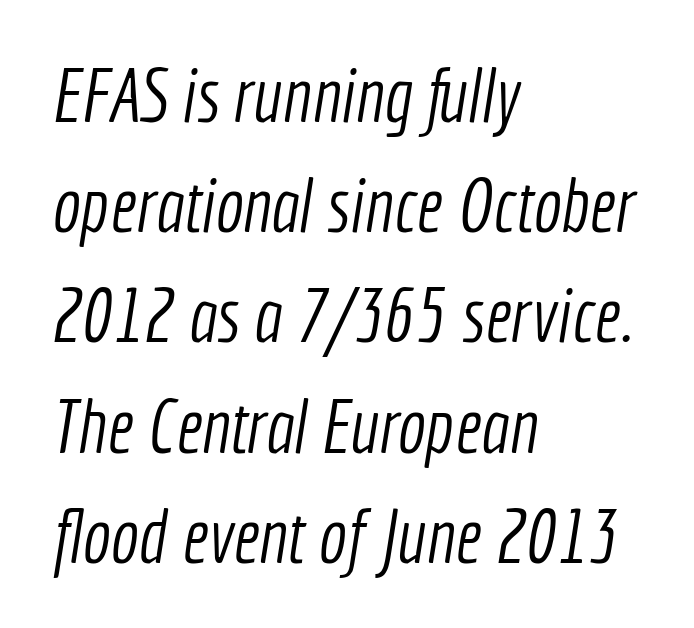
Q: Is the text bold? A: No.
Q: Is the typeface a serif or a sans-serif typeface? A: Sans-serif.
Q: Is the text underlined? A: No.
Q: How is the paragraph aligned? A: Left-aligned.
Q: Is the spacing between letters normal or unusually wide? A: Normal.
Q: Is the spacing between lines tight, normal or loose? A: Normal.
Q: Width (condensed, normal, or wide)? A: Condensed.
Q: x-height? A: Medium.
Q: Monospaced? A: No.
